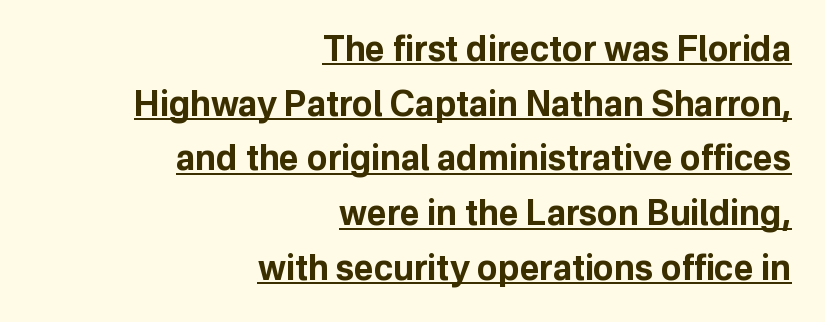
The image shows 34 px bold sans-serif type, upright; set right-aligned, normal line spacing (1.61x), normal letter spacing, underlined; low stroke contrast and a medium x-height.
